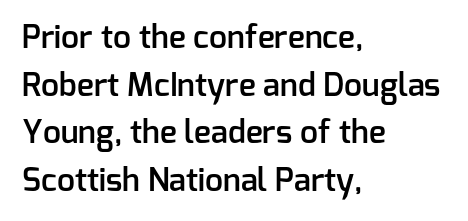
Q: Is the text bold? A: Semi-bold.
Q: Is the text italic (slanted)? A: No, it is upright.
Q: Is the typeface a serif or a sans-serif typeface? A: Sans-serif.
Q: Is the text underlined? A: No.
Q: How is the paragraph aligned? A: Left-aligned.
Q: Is the spacing between letters normal or unusually wide? A: Normal.
Q: Is the spacing between lines tight, normal or loose? A: Normal.
Q: Width (condensed, normal, or wide)? A: Normal.
Q: Stroke contrast? A: Low.
Q: x-height? A: Medium.
Q: Monospaced? A: No.
